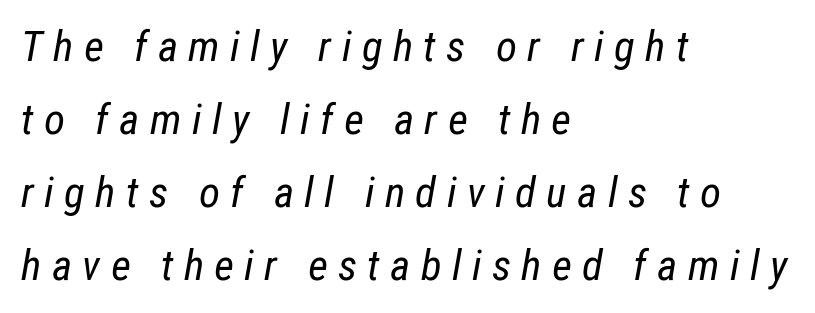
{"italic": "yes", "lean": "right", "slant_degrees": 12, "bold": "no", "weight": "regular", "width": "condensed", "stroke_contrast": "low", "x_height": "medium", "monospaced": "no", "underline": "no", "align": "left", "line_spacing": "normal", "line_spacing_ratio": 1.7, "letter_spacing": "wide", "letter_spacing_em": 0.24, "glyph_px": 43}
